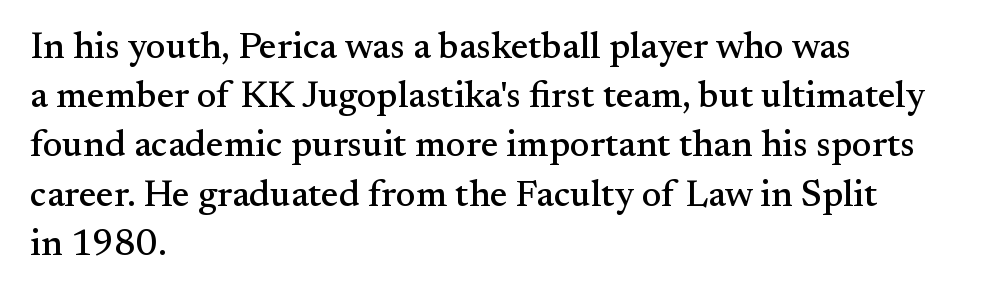
Q: Is the text italic (slanted)? A: No, it is upright.
Q: Is the typeface a serif or a sans-serif typeface? A: Serif.
Q: Is the text underlined? A: No.
Q: How is the paragraph aligned? A: Left-aligned.
Q: Is the spacing between letters normal or unusually wide? A: Normal.
Q: Is the spacing between lines tight, normal or loose? A: Normal.
Q: Width (condensed, normal, or wide)? A: Normal.
Q: Stroke contrast? A: Medium.
Q: x-height? A: Small.
Q: Monospaced? A: No.
